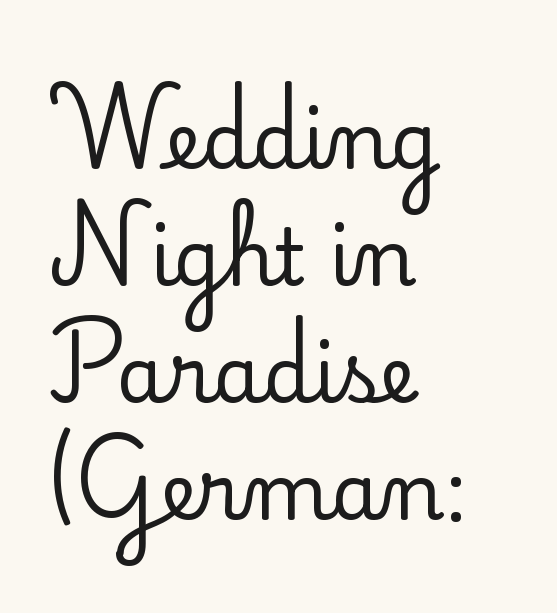
The image shows 78 px serif type, upright; set left-aligned, normal line spacing (1.5x), normal letter spacing, not underlined; low stroke contrast and a small x-height.
